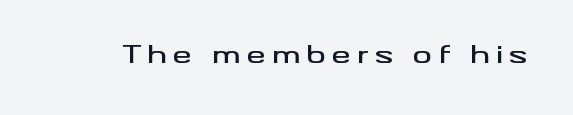
The image shows 24 px text type, upright; set unusually wide letter spacing (+0.25 em), not underlined.
